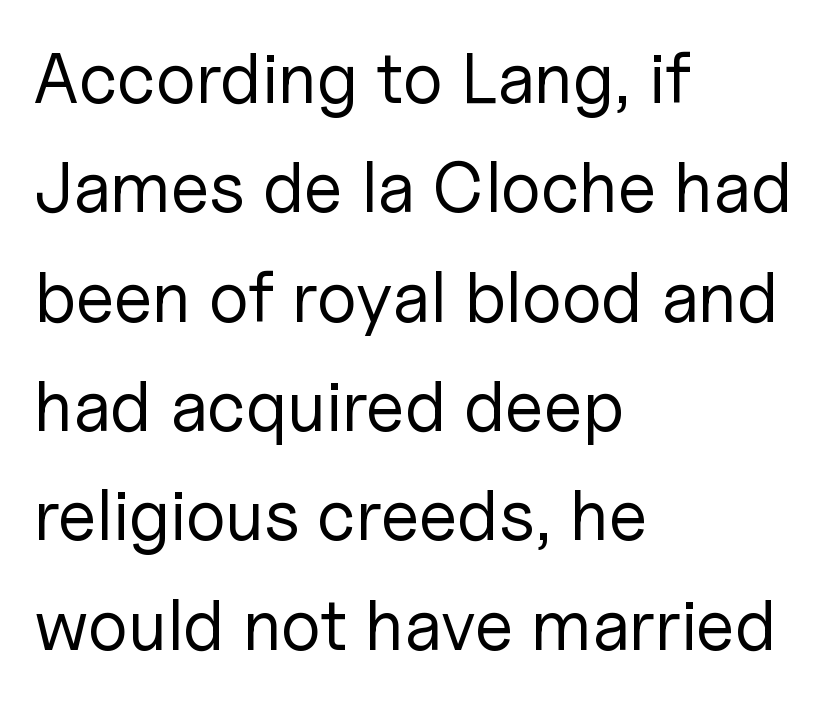
{"serif": "no", "italic": "no", "bold": "no", "weight": "regular", "width": "normal", "stroke_contrast": "low", "x_height": "medium", "monospaced": "no", "underline": "no", "align": "left", "line_spacing": "normal", "line_spacing_ratio": 1.54, "letter_spacing": "normal", "letter_spacing_em": 0.0, "glyph_px": 71}
